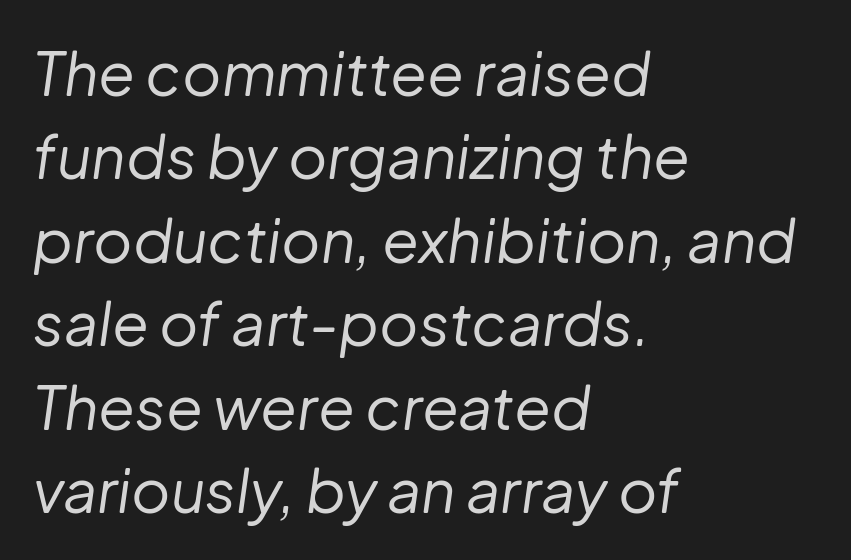
The image shows 60 px regular-weight type, italic (leaning right); set left-aligned, normal line spacing (1.39x), normal letter spacing, not underlined; low stroke contrast and a medium x-height.
